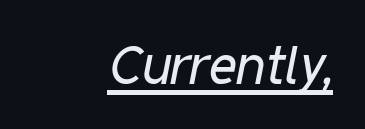
{"italic": "yes", "lean": "right", "slant_degrees": 11, "bold": "no", "weight": "regular", "width": "condensed", "stroke_contrast": "low", "x_height": "medium", "monospaced": "no", "underline": "yes", "letter_spacing": "normal", "letter_spacing_em": 0.0, "glyph_px": 54}
